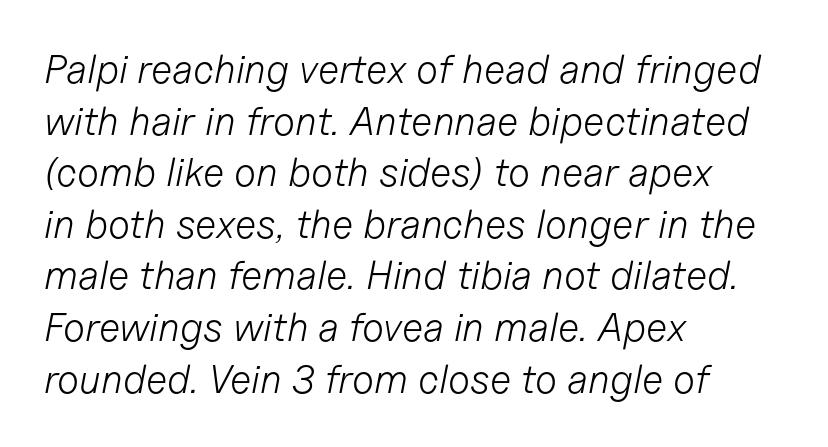
{"italic": "yes", "lean": "right", "slant_degrees": 11, "bold": "no", "weight": "light", "width": "normal", "stroke_contrast": "low", "x_height": "medium", "monospaced": "no", "underline": "no", "align": "left", "line_spacing": "normal", "line_spacing_ratio": 1.29, "letter_spacing": "normal", "letter_spacing_em": 0.0, "glyph_px": 40}
